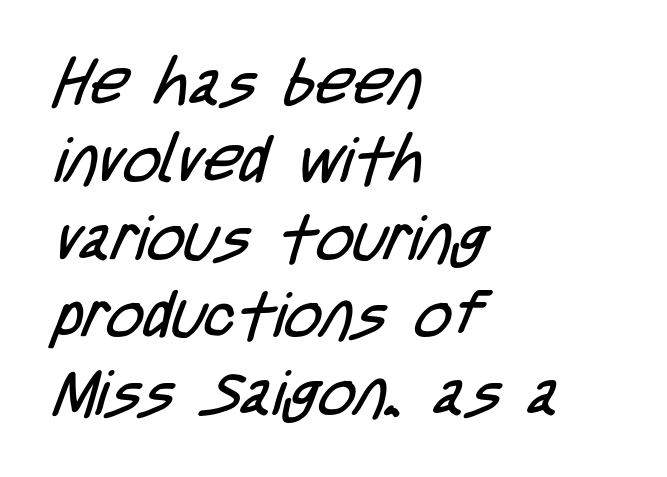
{"serif": "no", "bold": "no", "weight": "regular", "width": "condensed", "stroke_contrast": "low", "x_height": "large", "monospaced": "no", "underline": "no", "align": "left", "line_spacing_ratio": 1.21, "letter_spacing": "normal", "letter_spacing_em": 0.0, "glyph_px": 64}
